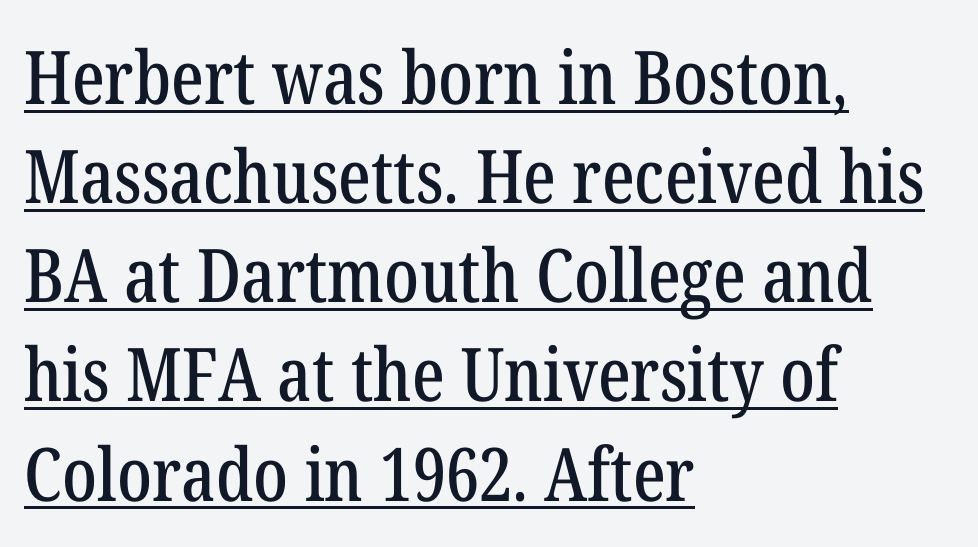
The image shows 74 px condensed serif type, upright; set left-aligned, normal line spacing (1.34x), normal letter spacing, underlined; low stroke contrast and a medium x-height.
